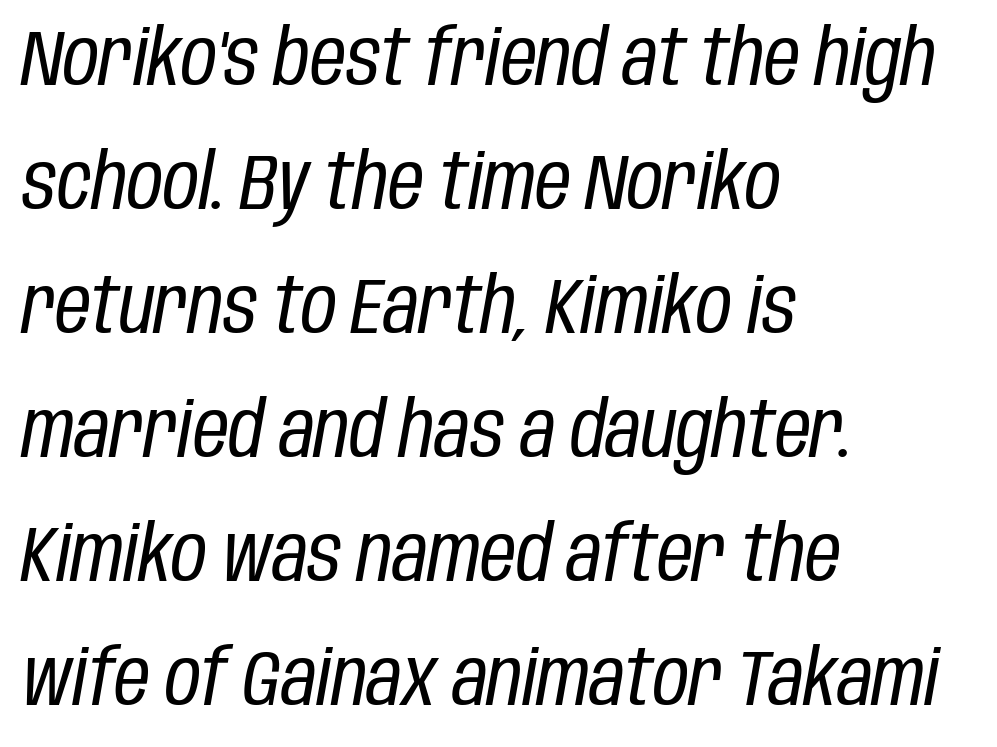
The image shows 78 px regular-weight, condensed type, italic (leaning right); set left-aligned, normal line spacing (1.59x), normal letter spacing, not underlined; low stroke contrast and a large x-height.
